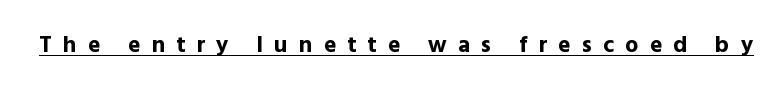
The image shows 23 px bold type, upright; set unusually wide letter spacing (+0.49 em), underlined.
